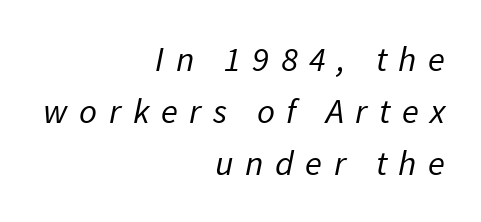
{"serif": "no", "bold": "no", "weight": "regular", "width": "normal", "stroke_contrast": "low", "x_height": "medium", "monospaced": "no", "underline": "no", "align": "right", "line_spacing": "normal", "line_spacing_ratio": 1.49, "letter_spacing": "wide", "letter_spacing_em": 0.33, "glyph_px": 35}
